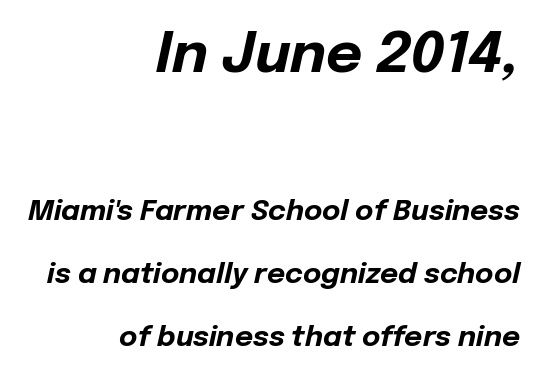
The image shows 56 px bold type, italic (leaning right); set right-aligned, loose line spacing (2.24x), normal letter spacing, not underlined; the first (top) block is 2.0x larger; low stroke contrast and a medium x-height.
